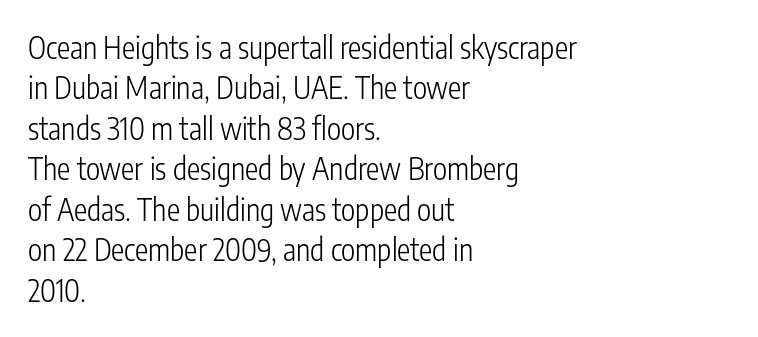
The image shows 30 px light, condensed sans-serif type, upright; set left-aligned, normal line spacing (1.35x), normal letter spacing, not underlined; low stroke contrast and a medium x-height.
